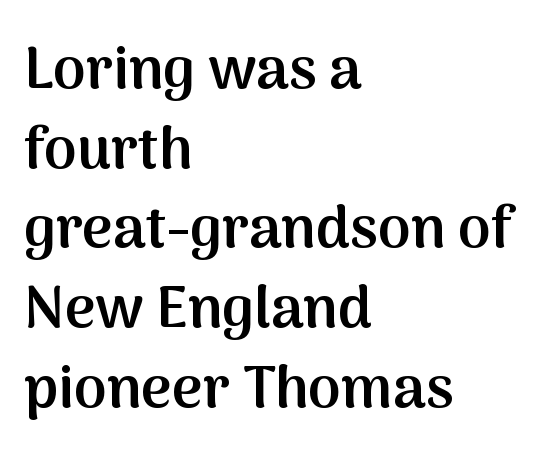
The image shows 59 px semibold sans-serif type, upright; set left-aligned, normal line spacing (1.35x), normal letter spacing, not underlined; medium stroke contrast and a medium x-height.
